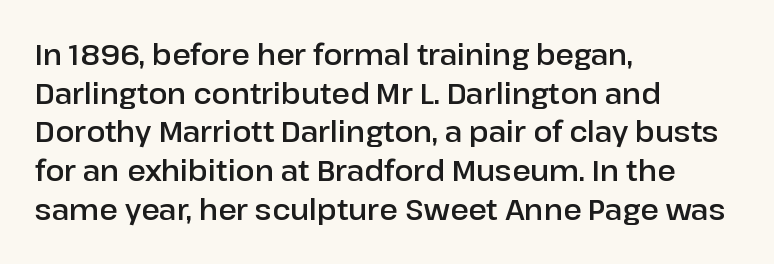
The image shows 28 px sans-serif type, upright; set left-aligned, normal line spacing (1.38x), normal letter spacing, not underlined; low stroke contrast and a medium x-height.
